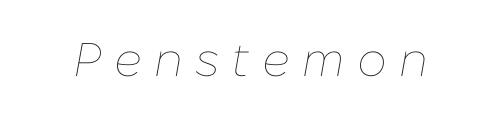
Q: Is the text bold? A: No.
Q: Is the text italic (slanted)? A: Yes, it leans right by about 10 degrees.
Q: Is the text underlined? A: No.
Q: Is the spacing between letters normal or unusually wide? A: Unusually wide.
Q: Width (condensed, normal, or wide)? A: Normal.
Q: Stroke contrast? A: Low.
Q: x-height? A: Medium.
Q: Monospaced? A: No.
